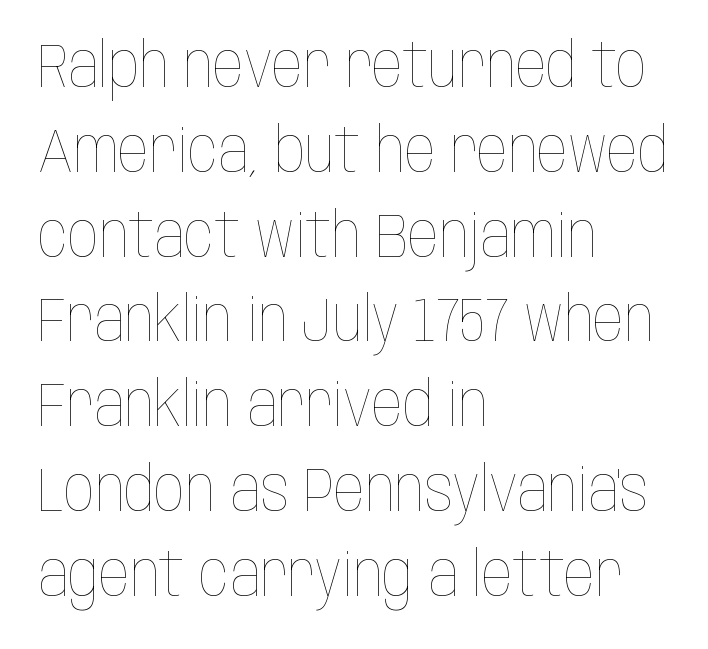
{"italic": "no", "bold": "no", "weight": "thin", "width": "condensed", "stroke_contrast": "low", "x_height": "large", "monospaced": "no", "underline": "no", "align": "left", "line_spacing": "normal", "line_spacing_ratio": 1.39, "letter_spacing": "normal", "letter_spacing_em": 0.0, "glyph_px": 61}
